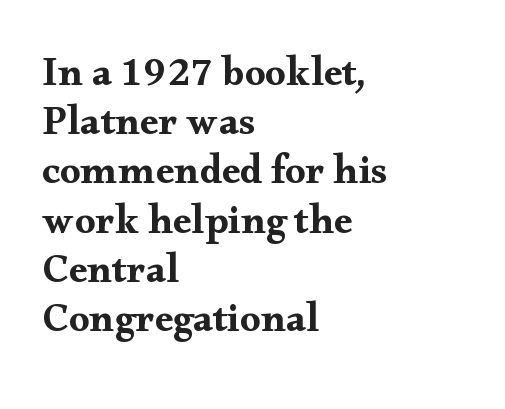
{"serif": "yes", "italic": "no", "width": "wide", "stroke_contrast": "medium", "x_height": "small", "monospaced": "no", "underline": "no", "align": "left", "line_spacing_ratio": 1.2, "letter_spacing": "normal", "letter_spacing_em": 0.0, "glyph_px": 41}
